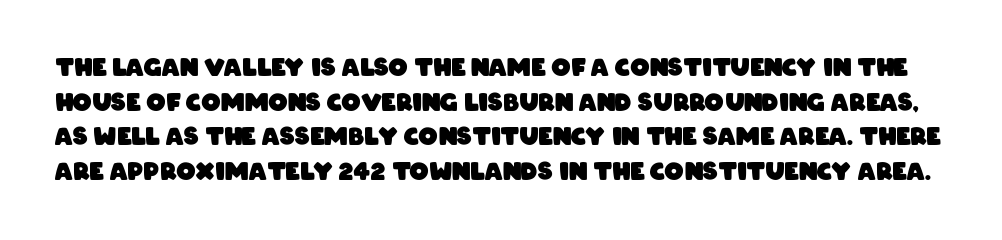
The image shows 24 px bold type; set normal line spacing (1.44x), normal letter spacing, not underlined.
